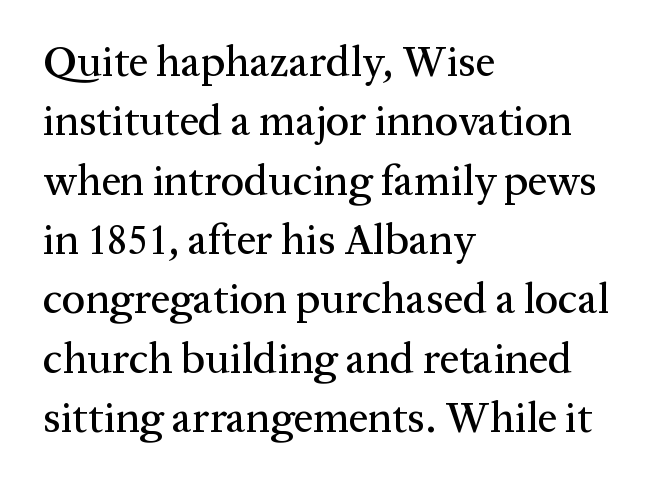
{"serif": "yes", "italic": "no", "width": "normal", "stroke_contrast": "medium", "x_height": "medium", "monospaced": "no", "underline": "no", "align": "left", "line_spacing": "normal", "line_spacing_ratio": 1.38, "letter_spacing": "normal", "letter_spacing_em": 0.0, "glyph_px": 43}
